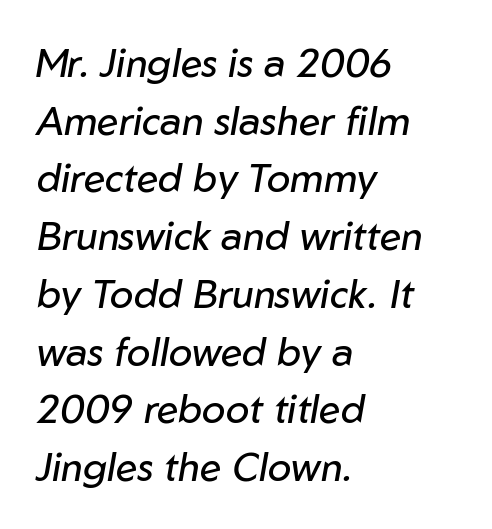
Caption: face not bold, strokes unweighted. A classic flush-left, rag-right setting is used for this passage. The rendering uses natural spacing where letterforms have individual widths. Emphasis-style slanted type is in use. Type without underlining. The passage shown has conventional tracking throughout.
